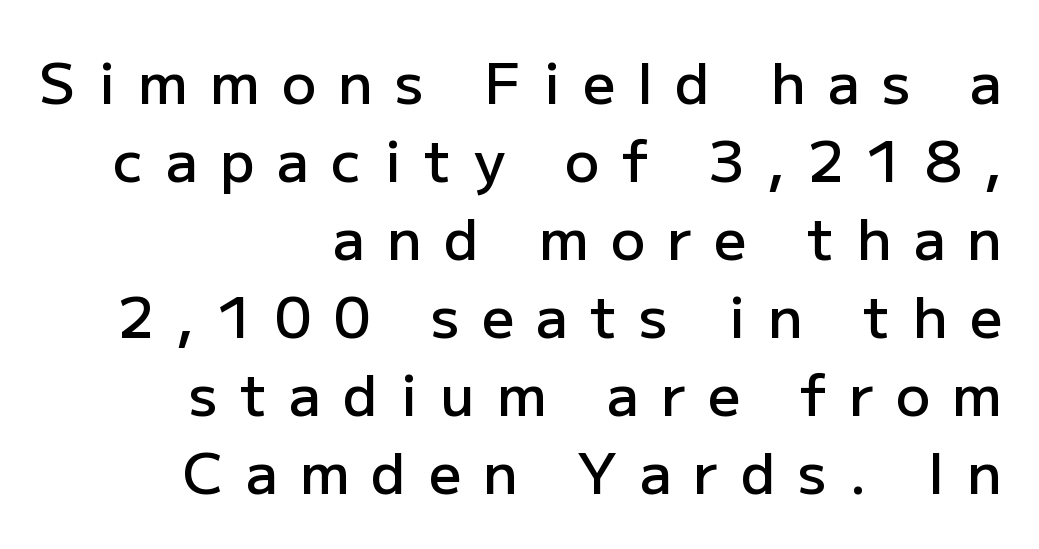
Note the varied advance widths — an 'i' is clearly narrower than an 'm'. Designer's note — italics off, roman on. Weight: semibold (demi). These lines have a slow, spaced-out rhythm from letter to letter. Check under the words: just untouched page.
